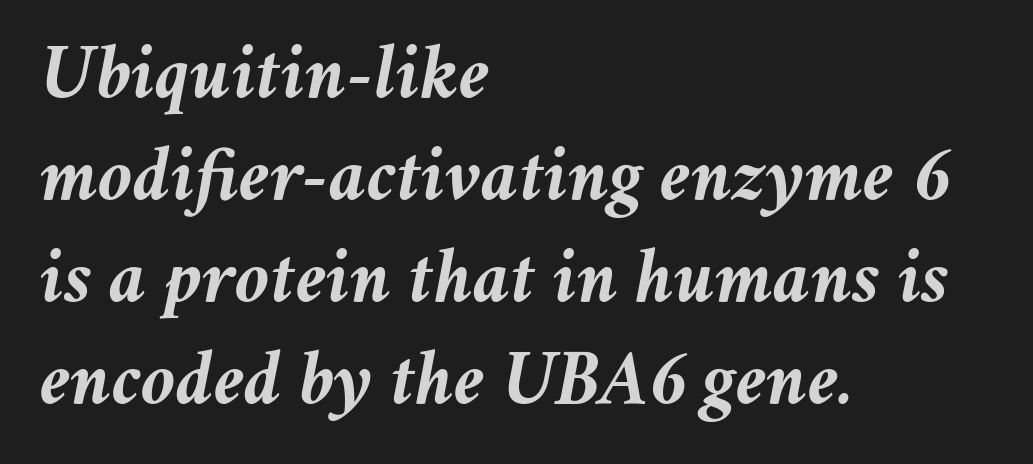
Vertical spacing — default. Honestly, the letter spacing is just normal — you wouldn't notice it. Varying glyph widths throughout — classic text-font behaviour. Does the lettering tilt? It does — this is italic. Anything drawn beneath the words? Only blank space. These lines carry a lot of weight — the face is fully bold.
